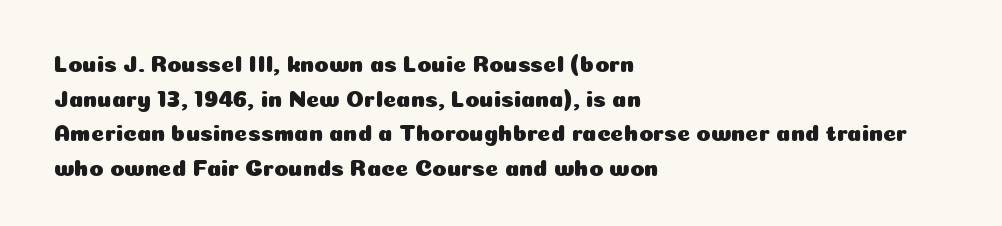
The image shows 23 px text type, upright; set left-aligned, normal line spacing (1.51x), normal letter spacing, not underlined.
